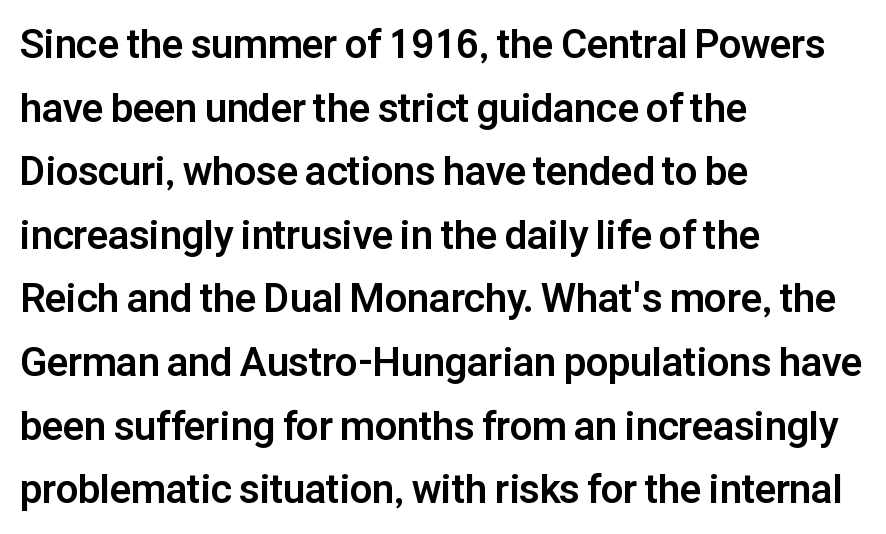
Q: Is the text bold? A: Yes.
Q: Is the text italic (slanted)? A: No, it is upright.
Q: Is the typeface a serif or a sans-serif typeface? A: Sans-serif.
Q: Is the text underlined? A: No.
Q: How is the paragraph aligned? A: Left-aligned.
Q: Is the spacing between letters normal or unusually wide? A: Normal.
Q: Is the spacing between lines tight, normal or loose? A: Normal.
Q: Width (condensed, normal, or wide)? A: Normal.
Q: Stroke contrast? A: Low.
Q: x-height? A: Medium.
Q: Monospaced? A: No.
